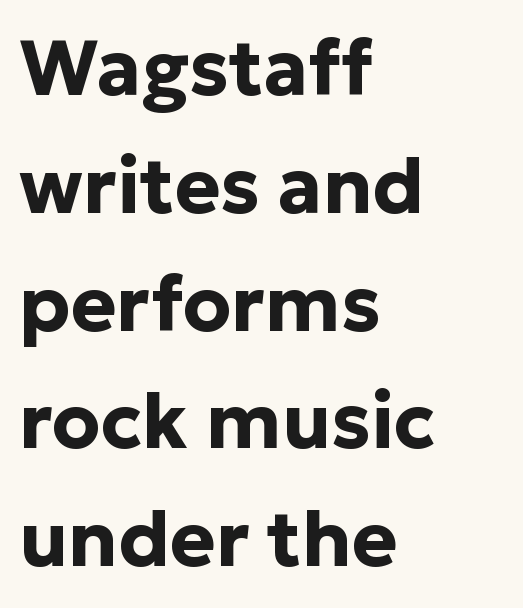
Q: Is the text bold? A: Yes.
Q: Is the text italic (slanted)? A: No, it is upright.
Q: Is the typeface a serif or a sans-serif typeface? A: Sans-serif.
Q: Is the text underlined? A: No.
Q: How is the paragraph aligned? A: Left-aligned.
Q: Is the spacing between letters normal or unusually wide? A: Normal.
Q: Is the spacing between lines tight, normal or loose? A: Normal.
Q: Width (condensed, normal, or wide)? A: Normal.
Q: Stroke contrast? A: Low.
Q: x-height? A: Medium.
Q: Monospaced? A: No.
